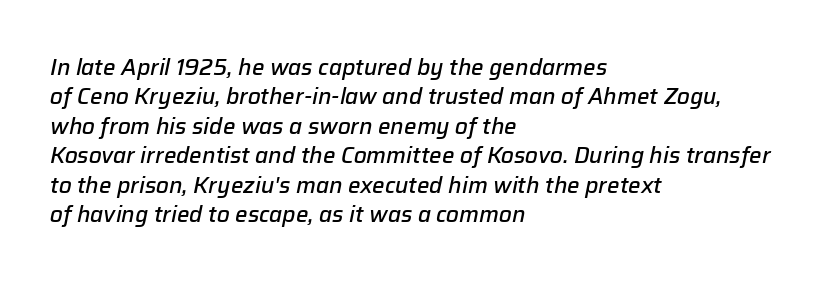
{"italic": "yes", "lean": "right", "slant_degrees": 12, "bold": "semi", "underline": "no", "align": "left", "line_spacing": "normal", "line_spacing_ratio": 1.34, "letter_spacing": "normal", "letter_spacing_em": 0.0, "glyph_px": 22}
